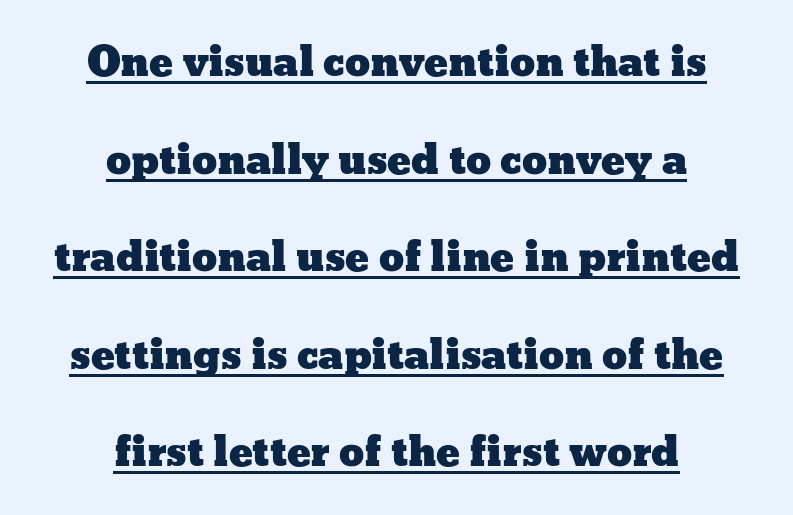
The image shows 40 px wide type, upright; set centered, loose line spacing (2.44x), normal letter spacing, underlined; low stroke contrast and a medium x-height.
